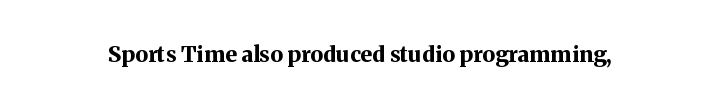
Short note: letters normally spaced. Words float on clear page, feet unadorned. The letters stand upright; this is a roman face. Heavy, bold letterforms.
